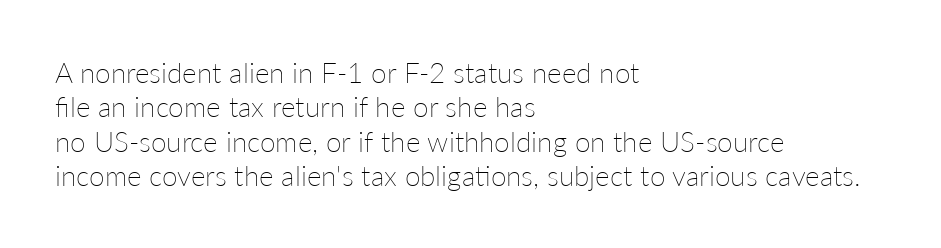
{"italic": "no", "bold": "no", "weight": "thin", "width": "normal", "stroke_contrast": "low", "x_height": "medium", "monospaced": "no", "underline": "no", "align": "left", "line_spacing_ratio": 1.23, "letter_spacing": "normal", "letter_spacing_em": 0.0, "glyph_px": 28}
